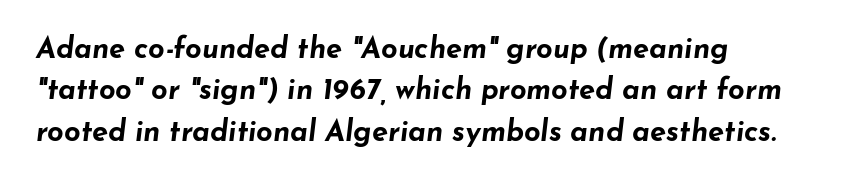
Each letter keeps its own natural width here, so spacing adapts to shape. Notice how the passage keeps a crisp vertical edge on the left only. Leading: standard. Compared with typical body copy, the letter spacing here is the same. The axis of the letterforms is tilted away from vertical.
